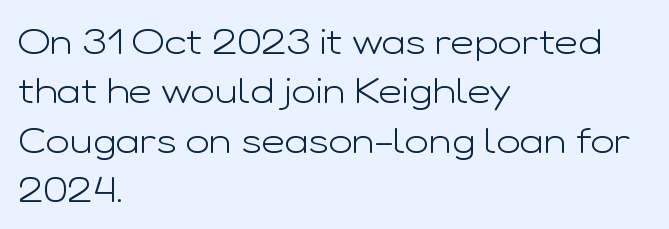
{"serif": "no", "italic": "no", "bold": "no", "weight": "light", "width": "wide", "stroke_contrast": "low", "x_height": "medium", "monospaced": "no", "underline": "no", "align": "left", "line_spacing": "normal", "line_spacing_ratio": 1.37, "letter_spacing": "normal", "letter_spacing_em": 0.0, "glyph_px": 36}
